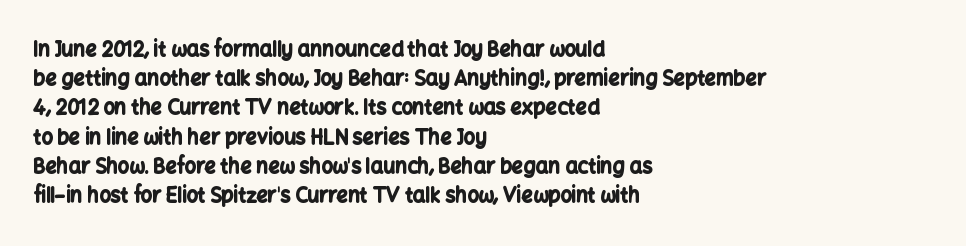
Q: Is the text bold? A: Yes.
Q: Is the text italic (slanted)? A: No, it is upright.
Q: Is the text underlined? A: No.
Q: How is the paragraph aligned? A: Left-aligned.
Q: Is the spacing between letters normal or unusually wide? A: Normal.
Q: Is the spacing between lines tight, normal or loose? A: Normal.
